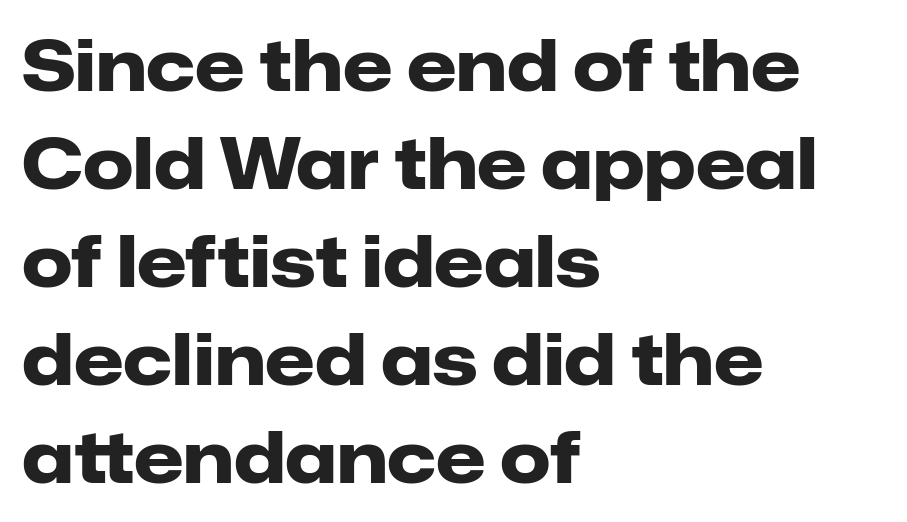
Q: Is the text bold? A: Yes.
Q: Is the text italic (slanted)? A: No, it is upright.
Q: Is the typeface a serif or a sans-serif typeface? A: Sans-serif.
Q: Is the text underlined? A: No.
Q: How is the paragraph aligned? A: Left-aligned.
Q: Is the spacing between letters normal or unusually wide? A: Normal.
Q: Is the spacing between lines tight, normal or loose? A: Normal.
Q: Width (condensed, normal, or wide)? A: Normal.
Q: Stroke contrast? A: Low.
Q: x-height? A: Medium.
Q: Monospaced? A: No.
